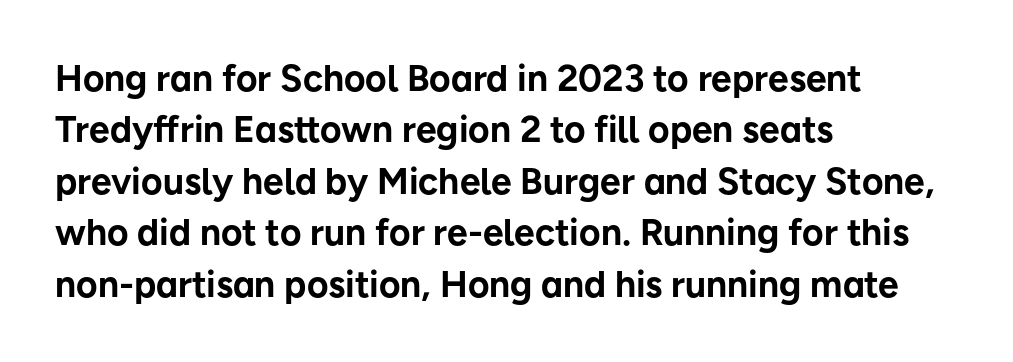
The paragraph shown leans on its left margin. Are there feet on the stems? There aren't — it's a sans. A typesetter would mark this as roman, not italic. Does the leading feel generous? No, just average. The letterforms sit shoulder to shoulder at normal distance. These lines are rendered in a variable-pitch font.
